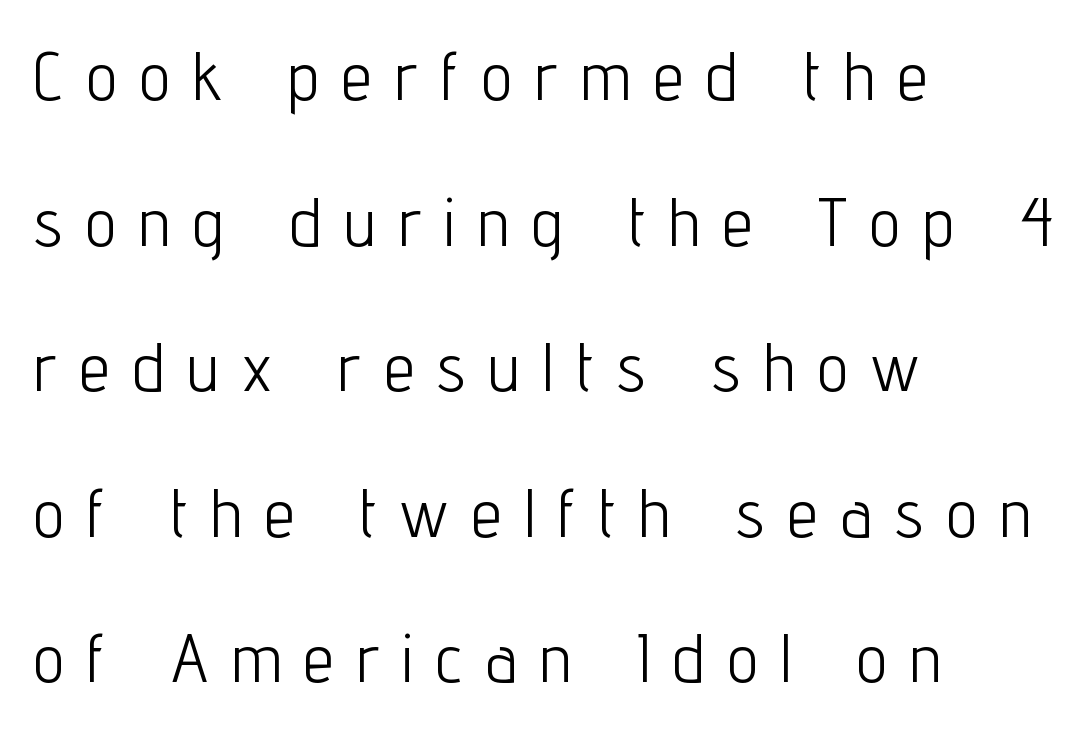
Q: Is the text bold? A: No.
Q: Is the text italic (slanted)? A: No, it is upright.
Q: Is the typeface a serif or a sans-serif typeface? A: Sans-serif.
Q: Is the text underlined? A: No.
Q: How is the paragraph aligned? A: Left-aligned.
Q: Is the spacing between letters normal or unusually wide? A: Unusually wide.
Q: Is the spacing between lines tight, normal or loose? A: Loose.
Q: Width (condensed, normal, or wide)? A: Condensed.
Q: Stroke contrast? A: Low.
Q: x-height? A: Medium.
Q: Monospaced? A: No.
